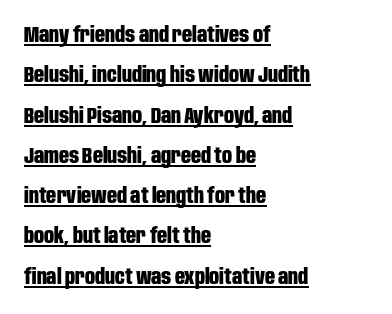
{"italic": "no", "bold": "yes", "underline": "yes", "align": "left", "line_spacing_ratio": 1.83, "letter_spacing": "normal", "letter_spacing_em": 0.0, "glyph_px": 22}
